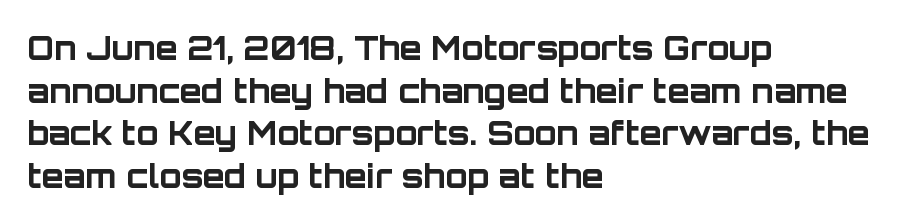
{"serif": "no", "italic": "no", "bold": "yes", "weight": "bold", "width": "normal", "stroke_contrast": "low", "x_height": "large", "monospaced": "no", "underline": "no", "align": "left", "line_spacing": "normal", "line_spacing_ratio": 1.33, "letter_spacing": "normal", "letter_spacing_em": 0.0, "glyph_px": 32}
